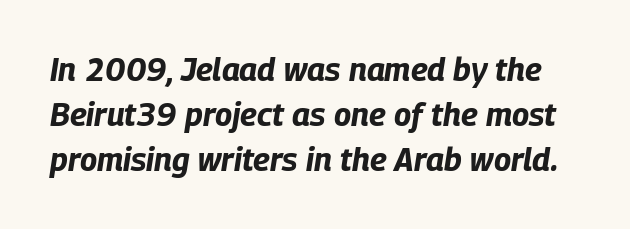
The image shows 32 px bold, condensed type, italic (leaning right); set normal line spacing (1.4x), normal letter spacing, not underlined; low stroke contrast and a large x-height.
